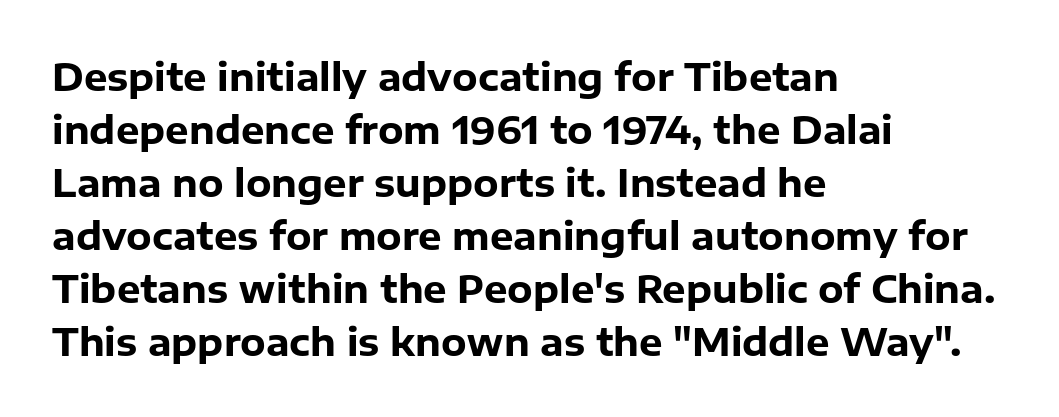
{"serif": "no", "italic": "no", "bold": "yes", "weight": "heavy", "width": "normal", "stroke_contrast": "low", "x_height": "medium", "monospaced": "no", "underline": "no", "align": "left", "line_spacing": "normal", "line_spacing_ratio": 1.43, "letter_spacing": "normal", "letter_spacing_em": 0.0, "glyph_px": 37}
